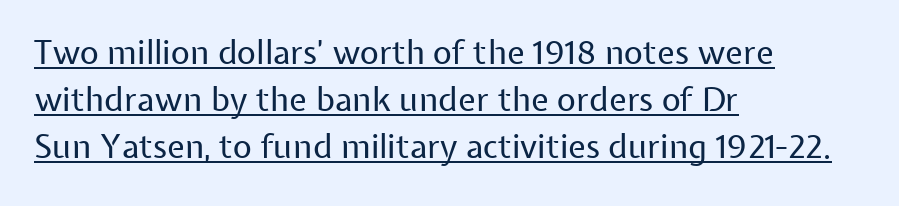
{"serif": "no", "italic": "no", "bold": "no", "weight": "regular", "width": "normal", "stroke_contrast": "low", "x_height": "medium", "monospaced": "no", "underline": "yes", "align": "left", "line_spacing": "normal", "line_spacing_ratio": 1.42, "letter_spacing": "normal", "letter_spacing_em": 0.0, "glyph_px": 33}
